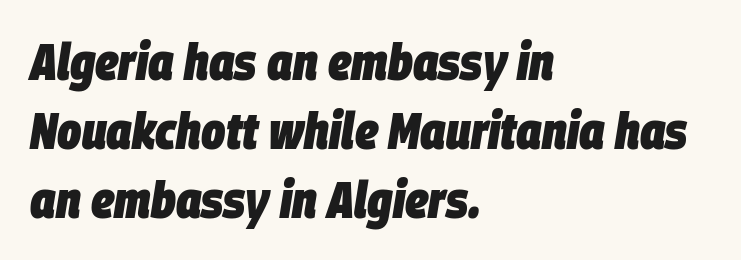
The image shows 51 px heavy, condensed type, italic (leaning right); set left-aligned, normal line spacing (1.35x), normal letter spacing, not underlined; low stroke contrast and a large x-height.
